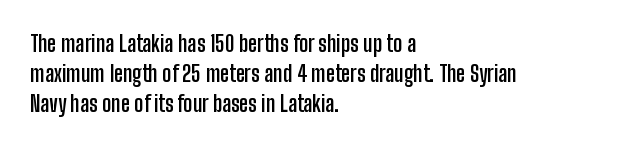
Q: Is the text bold? A: Yes.
Q: Is the text italic (slanted)? A: No, it is upright.
Q: Is the text underlined? A: No.
Q: How is the paragraph aligned? A: Left-aligned.
Q: Is the spacing between letters normal or unusually wide? A: Normal.
Q: Is the spacing between lines tight, normal or loose? A: Normal.
